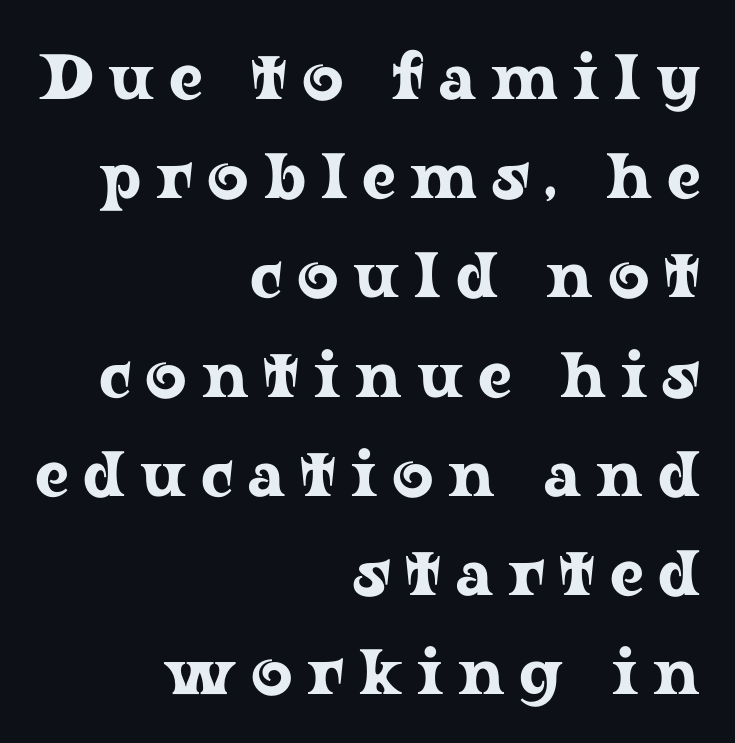
Q: Is the text italic (slanted)? A: No, it is upright.
Q: Is the typeface a serif or a sans-serif typeface? A: Serif.
Q: Is the text underlined? A: No.
Q: How is the paragraph aligned? A: Right-aligned.
Q: Is the spacing between letters normal or unusually wide? A: Unusually wide.
Q: Is the spacing between lines tight, normal or loose? A: Normal.
Q: Width (condensed, normal, or wide)? A: Wide.
Q: Stroke contrast? A: Low.
Q: x-height? A: Medium.
Q: Monospaced? A: No.
